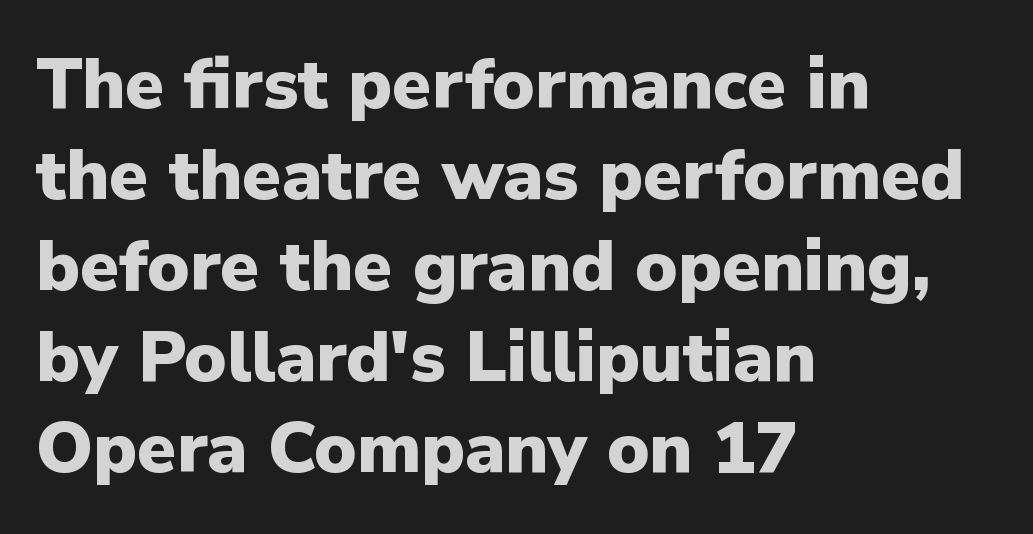
{"serif": "no", "italic": "no", "bold": "yes", "weight": "heavy", "width": "normal", "stroke_contrast": "low", "x_height": "medium", "monospaced": "no", "underline": "no", "align": "left", "line_spacing": "normal", "line_spacing_ratio": 1.28, "letter_spacing": "normal", "letter_spacing_em": 0.0, "glyph_px": 71}
